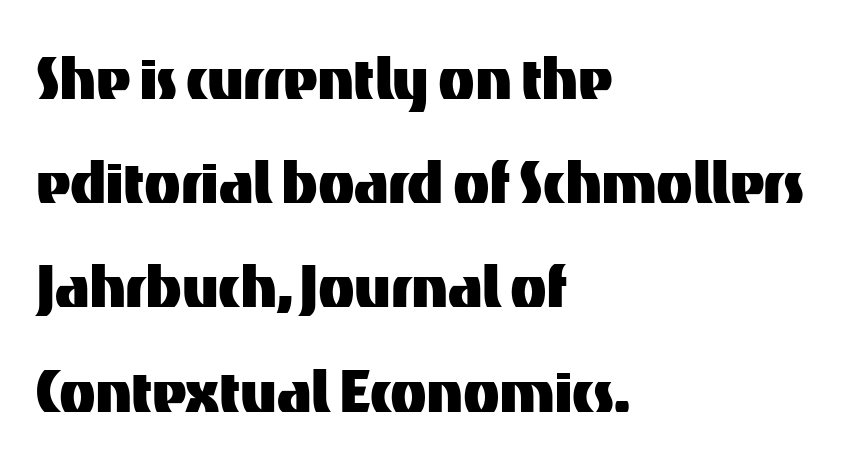
When letters stand straight like this, we call the style roman or upright. A classic flush-left, rag-right setting is used for this passage. Inter-character spacing is left at the font's built-in metrics. Serif or sans? Sans — the stroke terminals are bare. A clean baseline with only descenders dipping below it. Varying glyph widths throughout — classic text-font behaviour.
